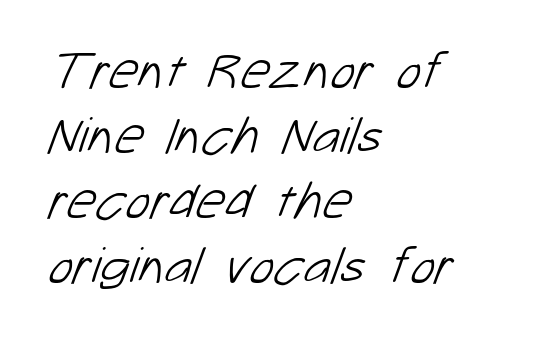
Q: Is the text bold? A: No.
Q: Is the typeface a serif or a sans-serif typeface? A: Sans-serif.
Q: Is the text underlined? A: No.
Q: How is the paragraph aligned? A: Left-aligned.
Q: Is the spacing between letters normal or unusually wide? A: Normal.
Q: Is the spacing between lines tight, normal or loose? A: Normal.
Q: Width (condensed, normal, or wide)? A: Normal.
Q: Stroke contrast? A: Low.
Q: x-height? A: Medium.
Q: Monospaced? A: No.
